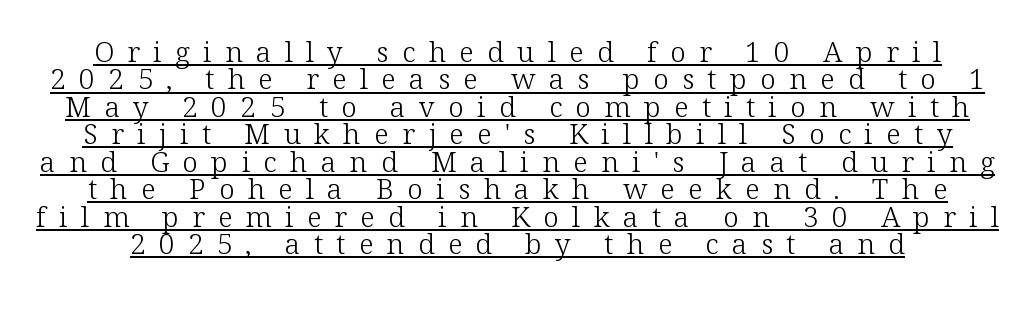
{"serif": "yes", "italic": "no", "bold": "no", "weight": "light", "width": "normal", "stroke_contrast": "low", "x_height": "medium", "monospaced": "no", "underline": "yes", "line_spacing": "tight", "line_spacing_ratio": 0.98, "letter_spacing": "wide", "letter_spacing_em": 0.48, "glyph_px": 28}
